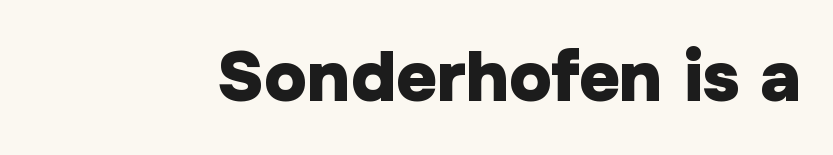
The image shows 71 px heavy sans-serif type, upright; set normal letter spacing, not underlined; low stroke contrast and a medium x-height.
